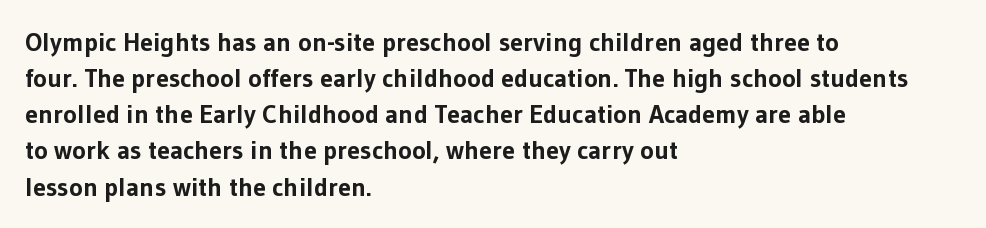
Q: Is the text bold? A: Yes.
Q: Is the text italic (slanted)? A: No, it is upright.
Q: Is the text underlined? A: No.
Q: How is the paragraph aligned? A: Left-aligned.
Q: Is the spacing between letters normal or unusually wide? A: Normal.
Q: Is the spacing between lines tight, normal or loose? A: Normal.
